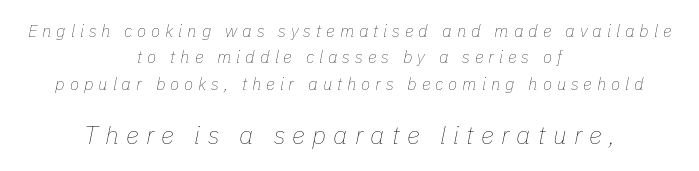
{"italic": "yes", "lean": "right", "slant_degrees": 11, "bold": "no", "underline": "no", "align": "center", "line_spacing": "normal", "line_spacing_ratio": 1.55, "letter_spacing": "wide", "letter_spacing_em": 0.29, "larger_block": "second", "size_ratio": 1.47, "glyph_px": 25}
